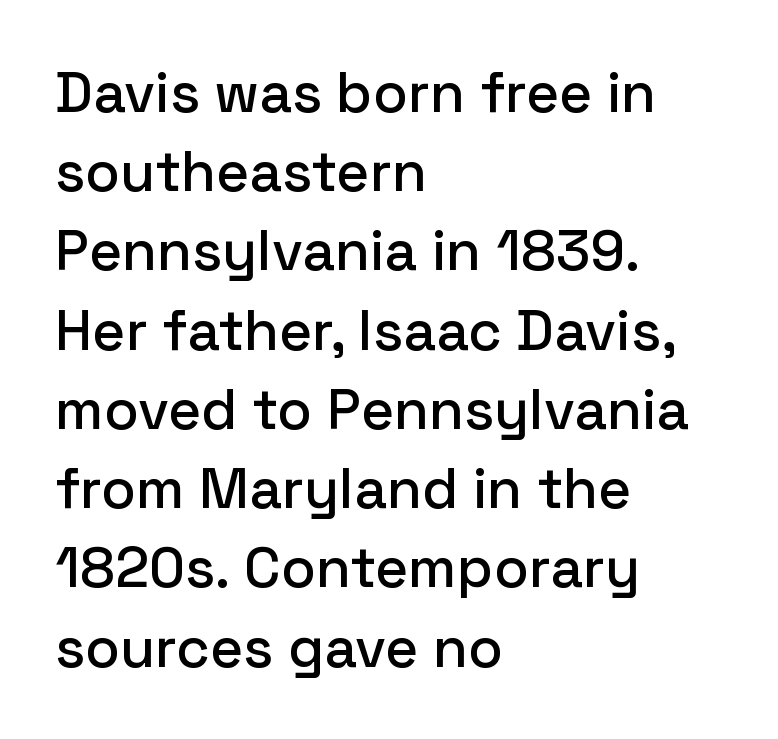
{"serif": "no", "italic": "no", "width": "normal", "stroke_contrast": "low", "x_height": "medium", "monospaced": "no", "underline": "no", "align": "left", "line_spacing": "normal", "line_spacing_ratio": 1.39, "letter_spacing": "normal", "letter_spacing_em": 0.0, "glyph_px": 57}
